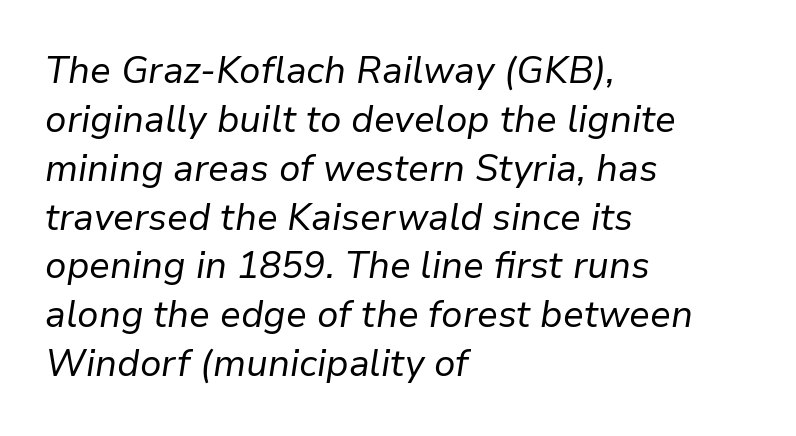
Q: Is the text bold? A: No.
Q: Is the text italic (slanted)? A: Yes, it leans right by about 9 degrees.
Q: Is the text underlined? A: No.
Q: How is the paragraph aligned? A: Left-aligned.
Q: Is the spacing between letters normal or unusually wide? A: Normal.
Q: Is the spacing between lines tight, normal or loose? A: Normal.
Q: Width (condensed, normal, or wide)? A: Normal.
Q: Stroke contrast? A: Low.
Q: x-height? A: Medium.
Q: Monospaced? A: No.
